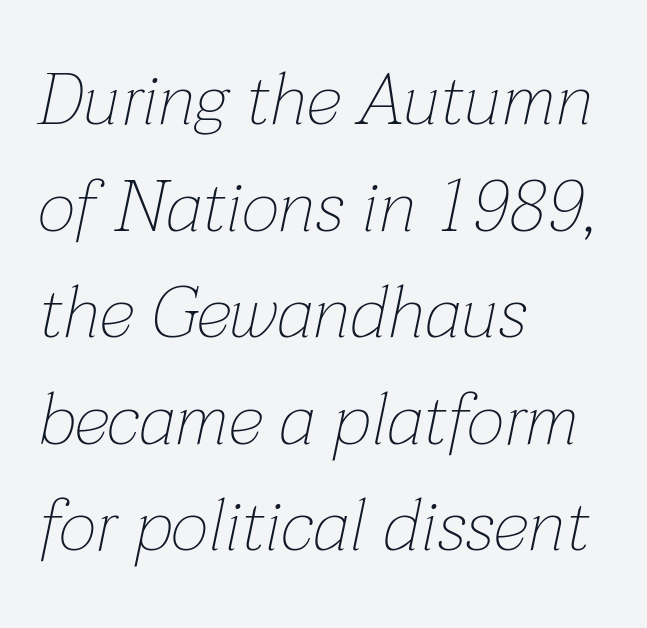
The image shows 73 px thin type, italic (leaning right); set left-aligned, normal line spacing (1.46x), normal letter spacing, not underlined; low stroke contrast and a medium x-height.
